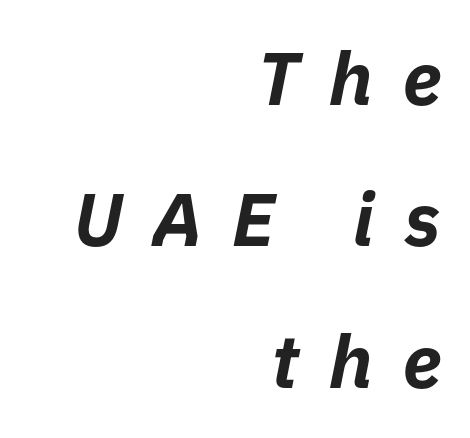
The image shows 74 px bold type, italic (leaning right); set right-aligned, loose line spacing (1.91x), unusually wide letter spacing (+0.41 em), not underlined; low stroke contrast and a medium x-height.
